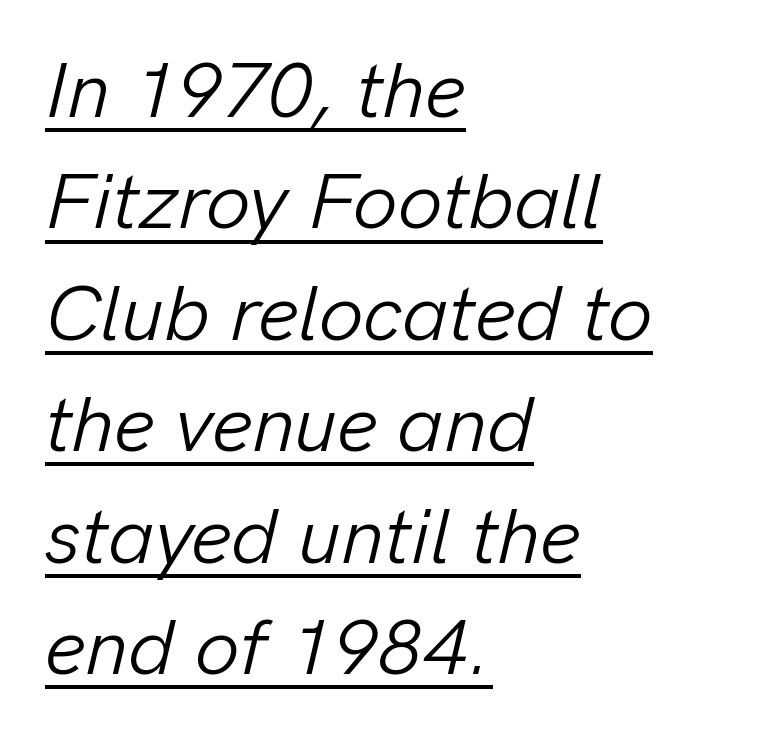
Summary of weight: not heavy and not bold. Teacher's note: observe the even left margin — that is flush-left alignment. Designer's note — italics engaged. Observe the ordinary spacing: letters are neighbours, not strangers. A typesetter would call this proportional, since set widths differ per character. Regarding leading, the lines here are spaced in the standard way.
